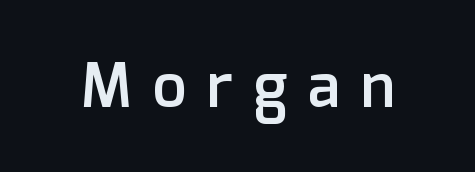
Type style note: lacks serifs. Anything drawn beneath the words? Only blank space. Tracking value appears strongly positive — letters spread wide. Spacing verdict: proportional, widths tailored to each character. Is there any slant? The stems are plumb.
